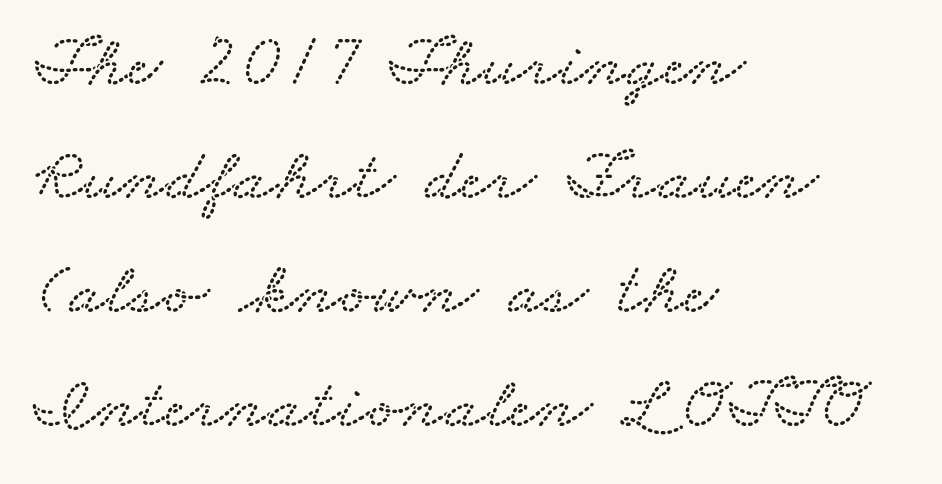
In terms of letterspacing, this is plain default setting. The rendering uses natural spacing where letterforms have individual widths. Is there much room between lines? A standard amount, neither cramped nor airy. Every row of glyphs begins at an identical x-position on the left.
